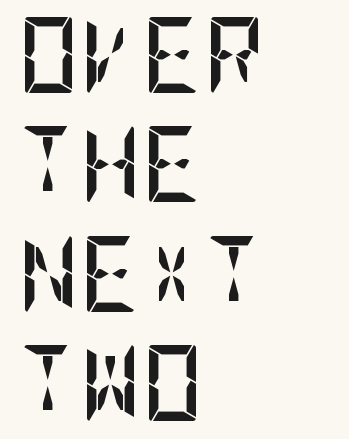
A typesetter would label this face a sans. Here the glyphs are tracked normally, forming tight word shapes. Type without underlining. Alignment: flush left. In terms of posture, this sample is upright. Set as a true bold cut, around the 700 mark.
